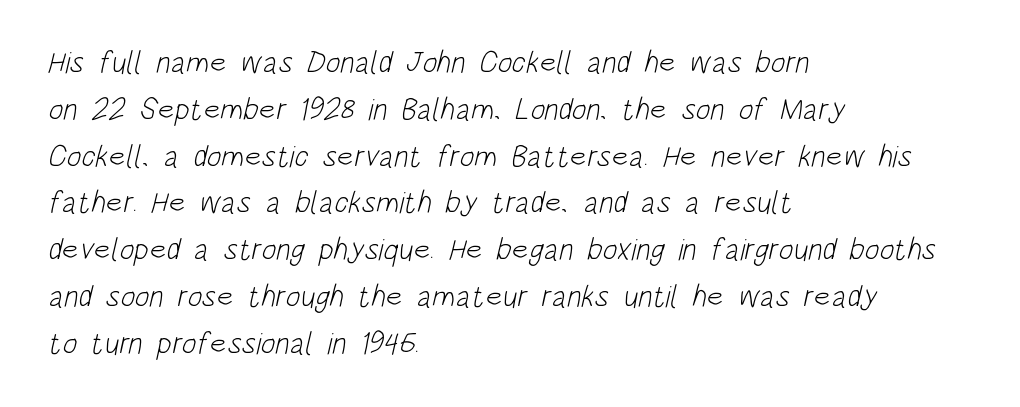
The image shows 31 px light, condensed sans-serif type; set left-aligned, normal line spacing (1.51x), normal letter spacing, not underlined; low stroke contrast and a large x-height.
